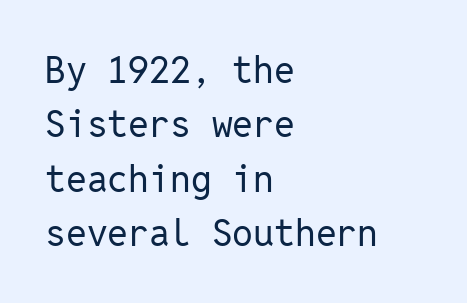
Q: Is the text bold? A: No.
Q: Is the text italic (slanted)? A: No, it is upright.
Q: Is the typeface a serif or a sans-serif typeface? A: Sans-serif.
Q: Is the text underlined? A: No.
Q: How is the paragraph aligned? A: Left-aligned.
Q: Is the spacing between letters normal or unusually wide? A: Normal.
Q: Is the spacing between lines tight, normal or loose? A: Normal.
Q: Width (condensed, normal, or wide)? A: Normal.
Q: Stroke contrast? A: Low.
Q: x-height? A: Medium.
Q: Monospaced? A: Yes.
